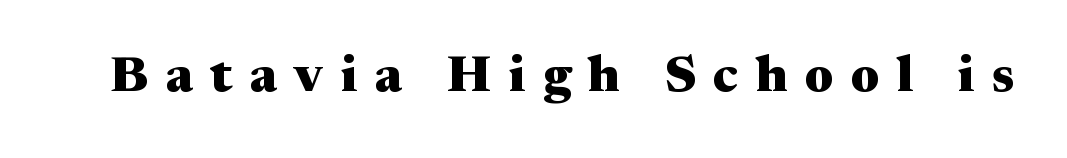
The image shows 51 px heavy, wide serif type, upright; set unusually wide letter spacing (+0.34 em), not underlined; medium stroke contrast and a medium x-height.
